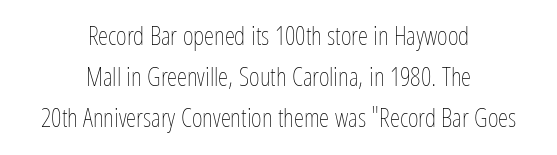
{"italic": "no", "bold": "no", "underline": "no", "align": "center", "line_spacing": "normal", "line_spacing_ratio": 1.58, "letter_spacing": "normal", "letter_spacing_em": 0.0, "glyph_px": 26}
